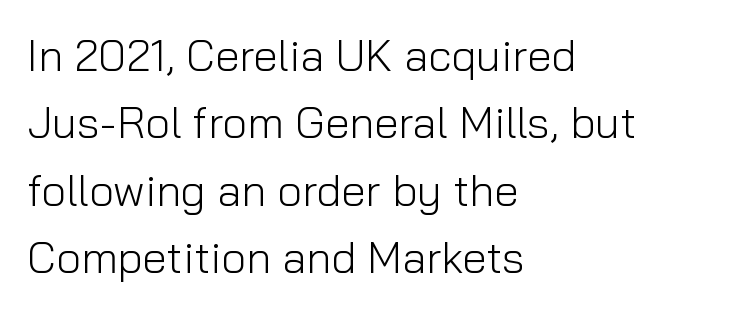
{"serif": "no", "italic": "no", "bold": "no", "weight": "light", "width": "normal", "stroke_contrast": "low", "x_height": "medium", "monospaced": "no", "underline": "no", "align": "left", "line_spacing": "normal", "line_spacing_ratio": 1.53, "letter_spacing": "normal", "letter_spacing_em": 0.0, "glyph_px": 44}
